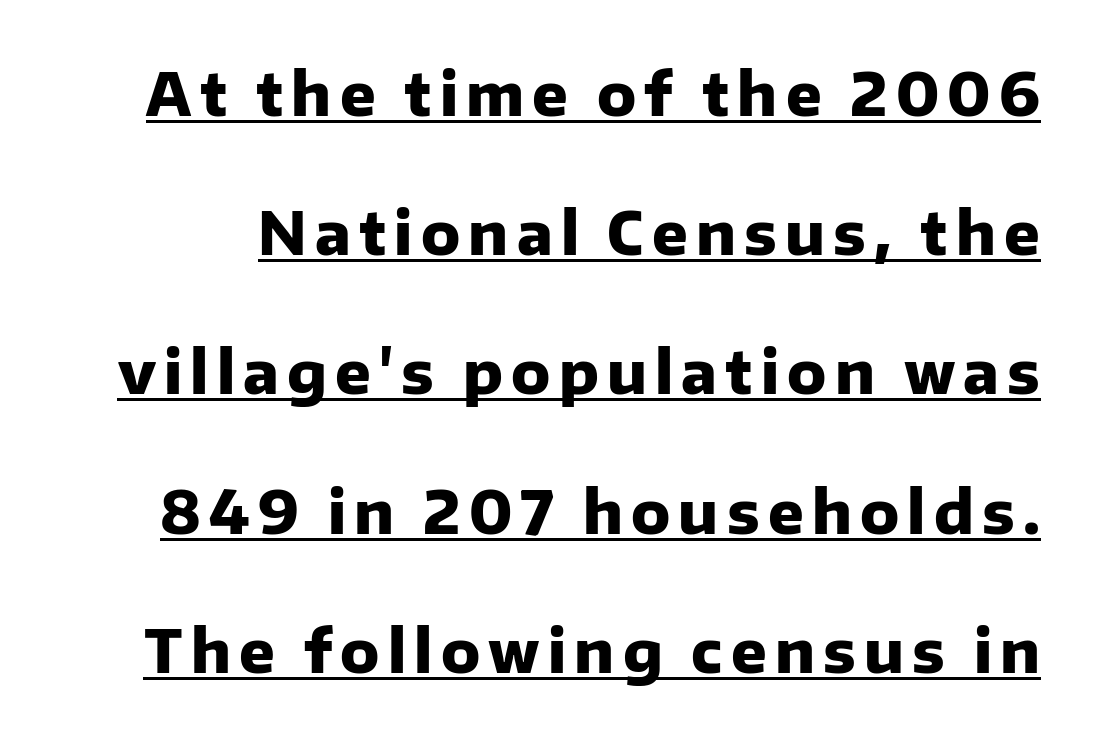
The image shows 59 px heavy sans-serif type, upright; set loose line spacing (2.36x), underlined; low stroke contrast and a medium x-height.
